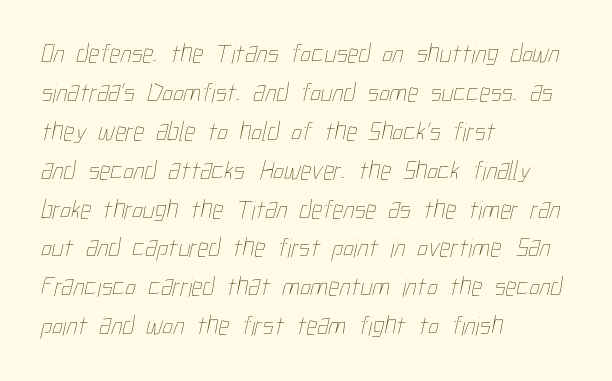
How are the letters spaced? Ordinarily, with no added tracking. Rows of type keep a routine distance in the vertical direction. No extra ink here — the face is not bold. Left-aligned paragraph, ragged on the right. The strip under each line holds only bare page.
